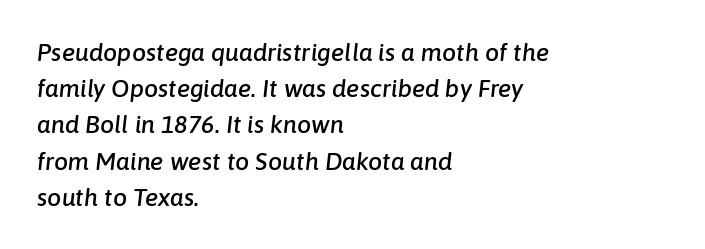
{"italic": "yes", "lean": "right", "slant_degrees": 6, "underline": "no", "align": "left", "line_spacing": "normal", "line_spacing_ratio": 1.45, "letter_spacing": "normal", "letter_spacing_em": 0.0, "glyph_px": 25}
